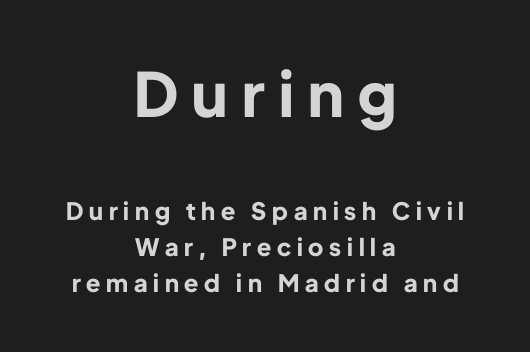
The image shows 61 px bold sans-serif type, upright; set centered, normal line spacing (1.52x), unusually wide letter spacing (+0.24 em), not underlined; the first (top) block is 2.54x larger; low stroke contrast and a medium x-height.
